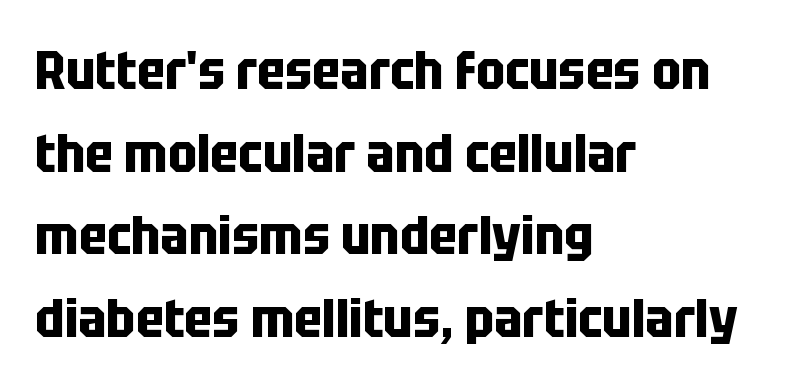
Q: Is the text bold? A: Yes.
Q: Is the text italic (slanted)? A: No, it is upright.
Q: Is the typeface a serif or a sans-serif typeface? A: Sans-serif.
Q: Is the text underlined? A: No.
Q: How is the paragraph aligned? A: Left-aligned.
Q: Is the spacing between letters normal or unusually wide? A: Normal.
Q: Is the spacing between lines tight, normal or loose? A: Normal.
Q: Width (condensed, normal, or wide)? A: Condensed.
Q: Stroke contrast? A: Low.
Q: x-height? A: Large.
Q: Monospaced? A: No.
